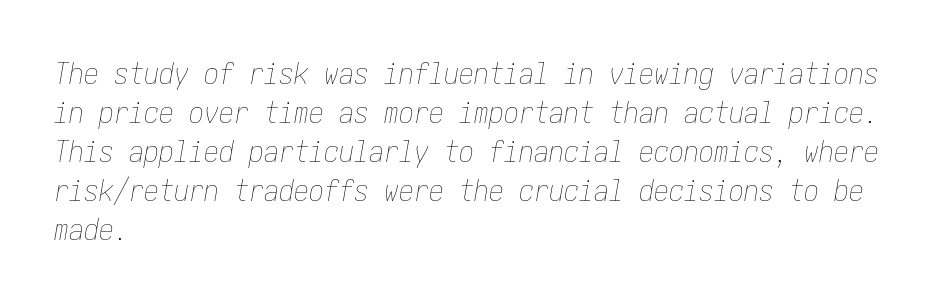
The image shows 30 px thin, condensed type, italic (leaning right); set left-aligned, normal line spacing (1.3x), normal letter spacing, not underlined; low stroke contrast and a medium x-height.
